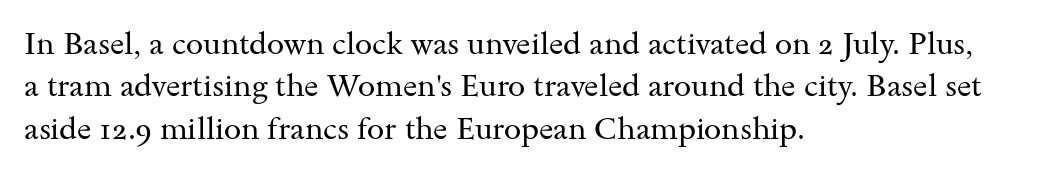
Q: Is the text bold? A: No.
Q: Is the text italic (slanted)? A: No, it is upright.
Q: Is the typeface a serif or a sans-serif typeface? A: Serif.
Q: Is the text underlined? A: No.
Q: How is the paragraph aligned? A: Left-aligned.
Q: Is the spacing between letters normal or unusually wide? A: Normal.
Q: Is the spacing between lines tight, normal or loose? A: Normal.
Q: Width (condensed, normal, or wide)? A: Wide.
Q: Stroke contrast? A: Medium.
Q: x-height? A: Small.
Q: Monospaced? A: No.
